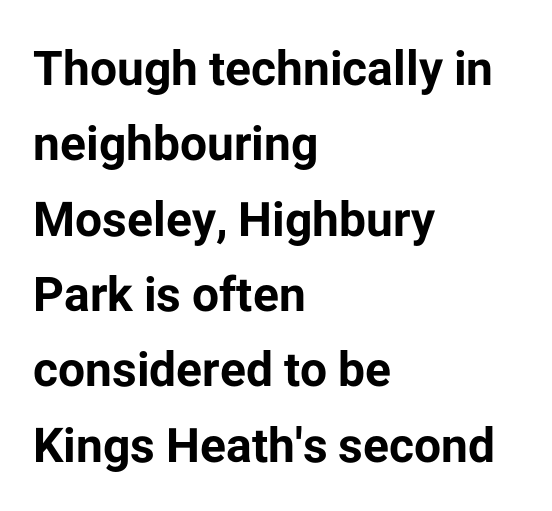
The image shows 48 px bold sans-serif type, upright; set left-aligned, normal line spacing (1.57x), normal letter spacing, not underlined; low stroke contrast and a medium x-height.
